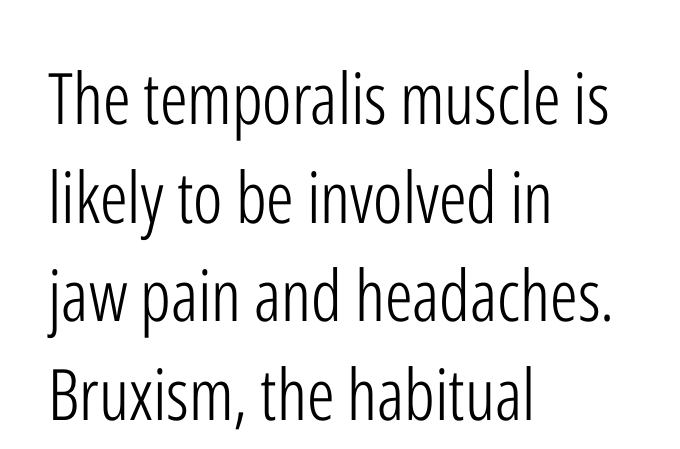
Posture: straight, roman, zero tilt. Heaviness? Minimal to ordinary, like unemphasized prose. How are the letters spaced? Ordinarily, with no added tracking. Here the designer chose a conventional face with non-uniform glyph widths. Descenders hang freely into open space. This sample uses a sans-serif face.
